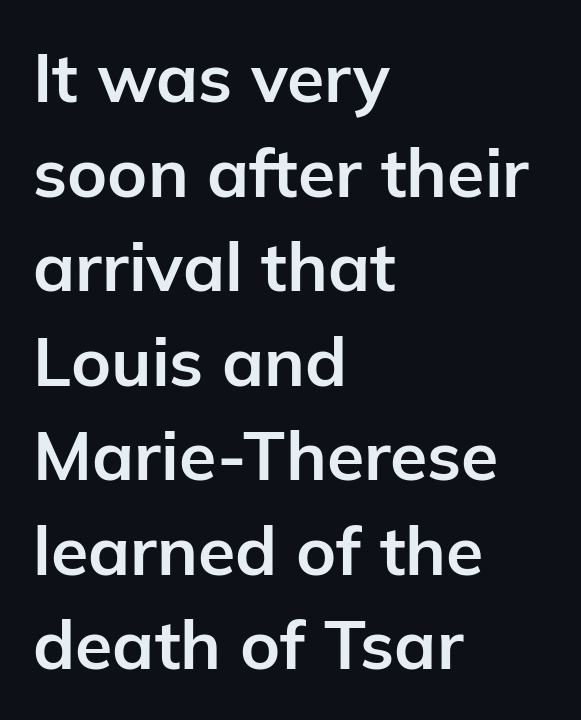
Each line starts at the same left margin while the right side varies. A roman cut, with each character standing at attention. Reading down the column, the eye jumps a familiar distance to each next line. Stroke terminals: plain, sans-serif. The space directly below the letters is spotless. The strokes are fattened all the way to bold.
